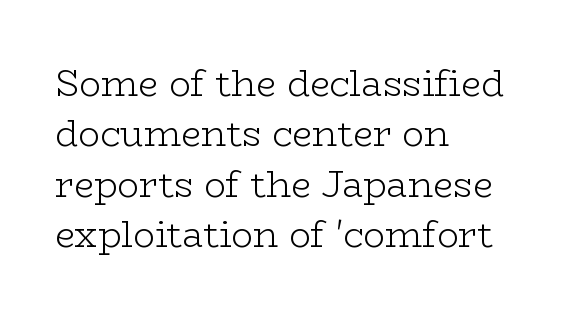
{"serif": "yes", "italic": "no", "bold": "no", "weight": "light", "width": "wide", "stroke_contrast": "low", "x_height": "medium", "monospaced": "no", "underline": "no", "align": "left", "line_spacing": "normal", "line_spacing_ratio": 1.4, "letter_spacing": "normal", "letter_spacing_em": 0.0, "glyph_px": 36}
